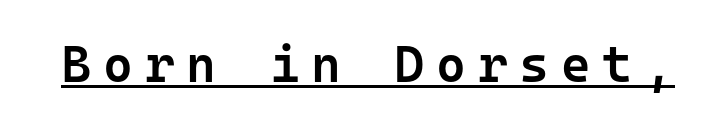
Display-style spreading of the glyphs; the letterfit is very open. Heft: intermediate — a semibold. Vertical strokes here are truly vertical. Beneath each row of characters lies a ruled line. This is sans-serif lettering, the kind often seen on screens and signage.
